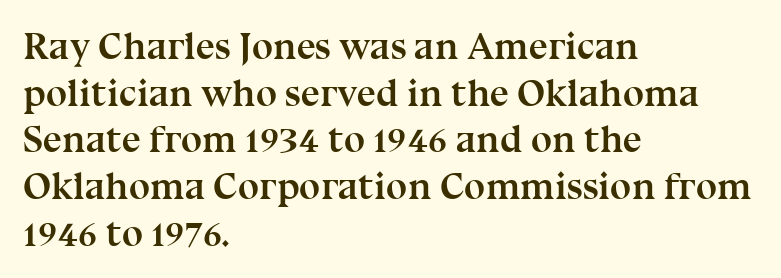
The image shows 38 px semibold serif type, upright; set left-aligned, line spacing 1.23x, normal letter spacing, not underlined; medium stroke contrast and a medium x-height.
